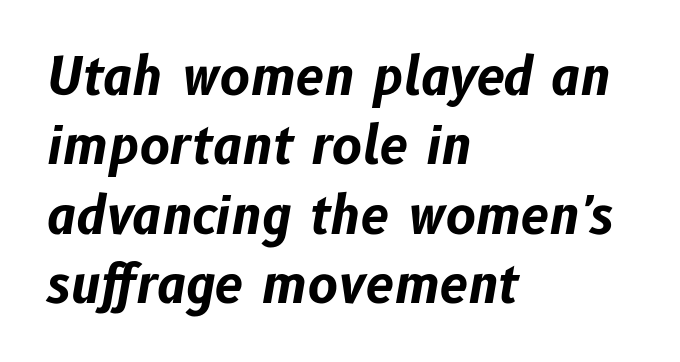
{"italic": "yes", "lean": "right", "slant_degrees": 10, "bold": "yes", "weight": "bold", "width": "normal", "stroke_contrast": "low", "x_height": "medium", "monospaced": "no", "underline": "no", "align": "left", "line_spacing": "normal", "line_spacing_ratio": 1.36, "letter_spacing": "normal", "letter_spacing_em": 0.0, "glyph_px": 51}
